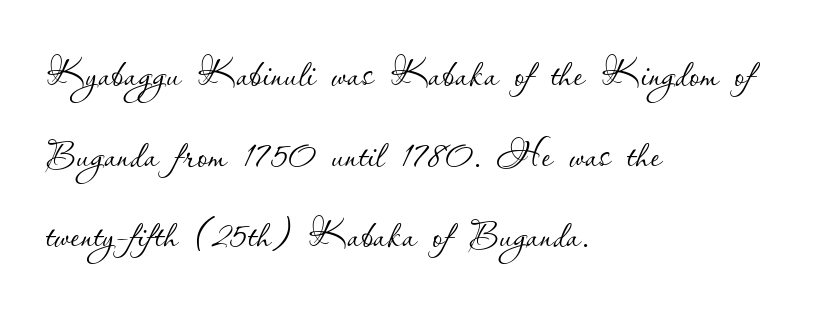
The image shows 52 px thin type; set left-aligned, normal line spacing (1.55x), normal letter spacing, not underlined; low stroke contrast and a small x-height.
